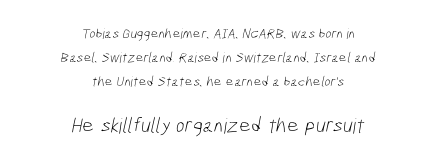
{"bold": "no", "underline": "no", "align": "center", "line_spacing_ratio": 1.73, "letter_spacing": "normal", "letter_spacing_em": 0.0, "larger_block": "second", "size_ratio": 1.5, "glyph_px": 21}
